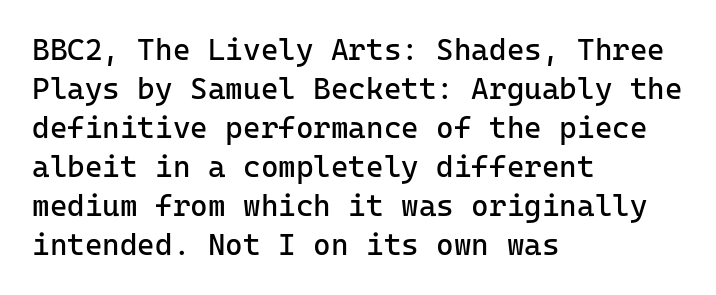
This sample uses a sans-serif face. Rendered with straight, roman letterforms. Lines of text with bare space underneath. Leading: standard.
